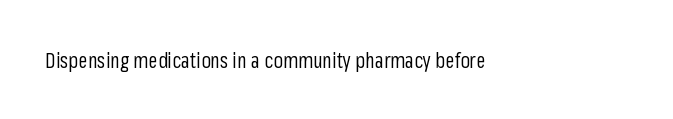
{"italic": "no", "bold": "no", "underline": "no", "letter_spacing": "normal", "letter_spacing_em": 0.0, "glyph_px": 21}
